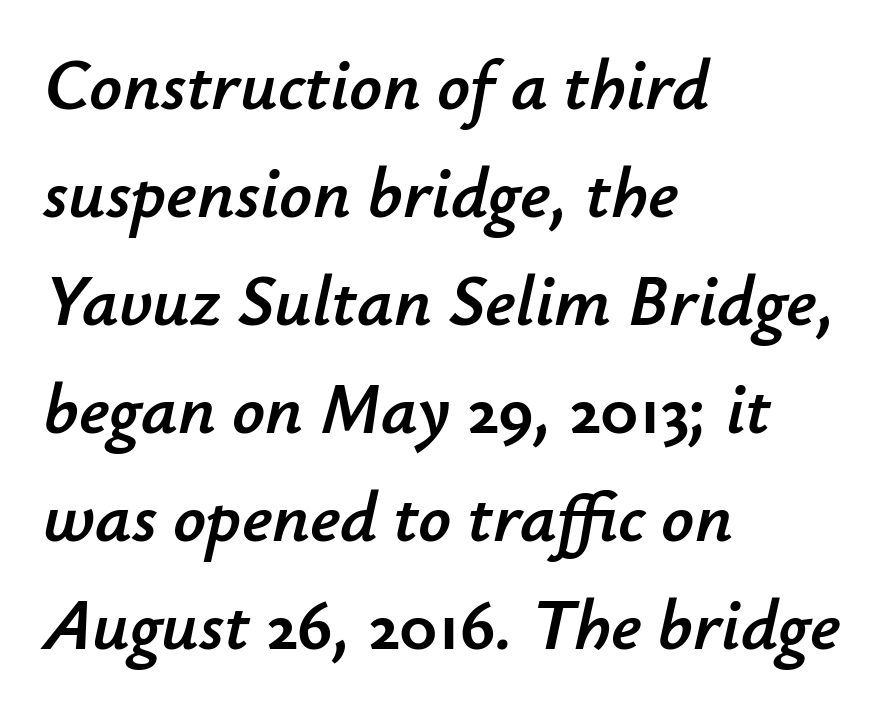
{"italic": "yes", "lean": "right", "slant_degrees": 12, "width": "normal", "stroke_contrast": "low", "x_height": "small", "monospaced": "no", "underline": "no", "align": "left", "line_spacing": "normal", "line_spacing_ratio": 1.5, "letter_spacing": "normal", "letter_spacing_em": 0.0, "glyph_px": 72}
